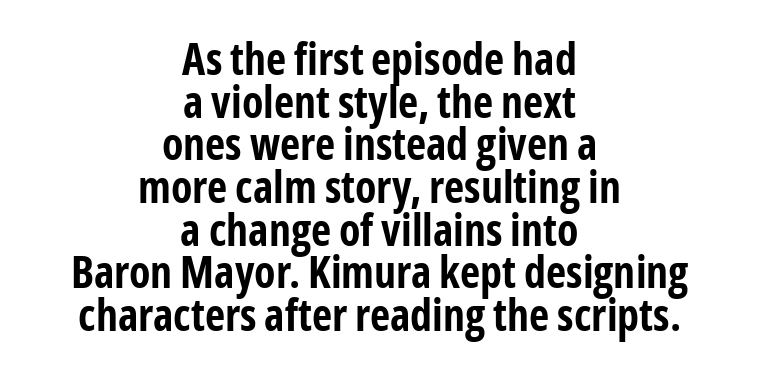
The image shows 44 px bold, condensed sans-serif type, upright; set centered, tight line spacing (0.97x), normal letter spacing, not underlined; low stroke contrast and a medium x-height.
